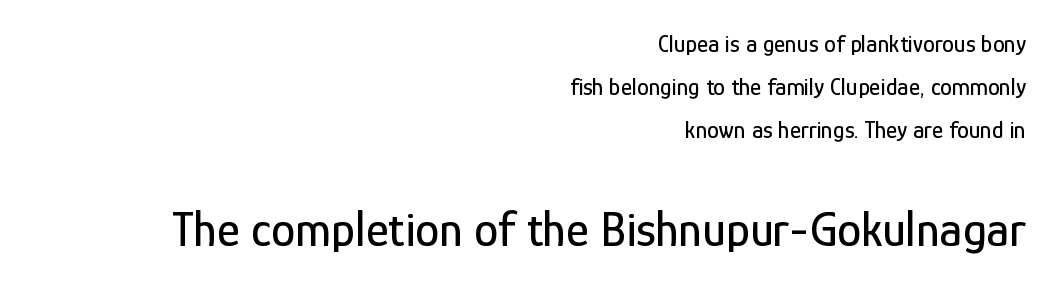
The image shows 49 px condensed sans-serif type, upright; set right-aligned, line spacing 1.8x, normal letter spacing, not underlined; the second (bottom) block is 2.04x larger; low stroke contrast and a medium x-height.
